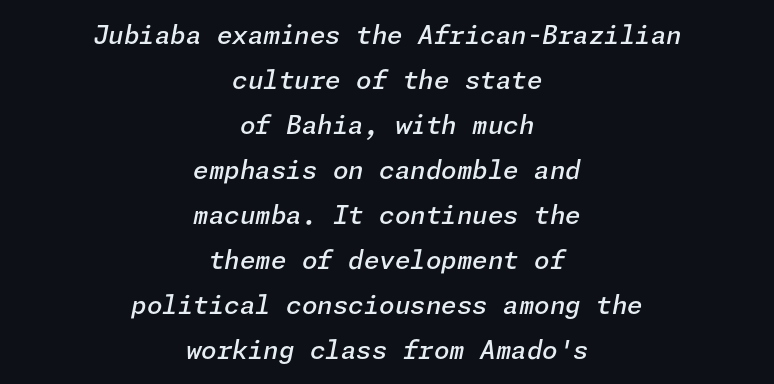
The image shows 25 px text type, italic (leaning right); set centered, line spacing 1.8x, normal letter spacing, not underlined.
